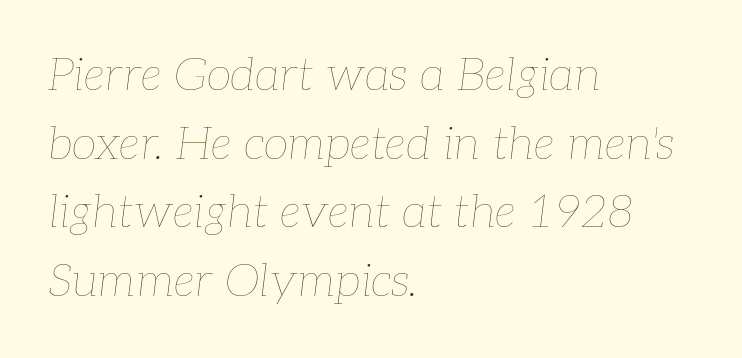
Vertical stems look standard width or narrower in stroke. The passage shown is typed in a proportional face where columns would drift. Teacher's note: observe the even left margin — that is flush-left alignment. This rendering features lettering with no underline. If you measured baseline to baseline, you'd find a middling distance. Compared with ordinary roman type, these characters are visibly tilted.
